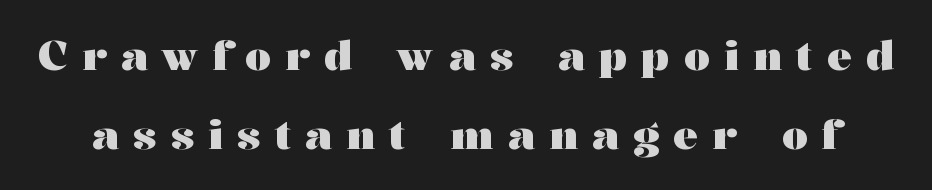
Check where the strokes stop: tiny serifs finish them off. This sample trades compactness for vertical openness between lines. These lines were composed using upright roman letters. In terms of letterspacing, this is a distinctly airy, spread setting. Check the space under the baseline: it is left empty. Proportional: the letters do not fall into vertical columns.
